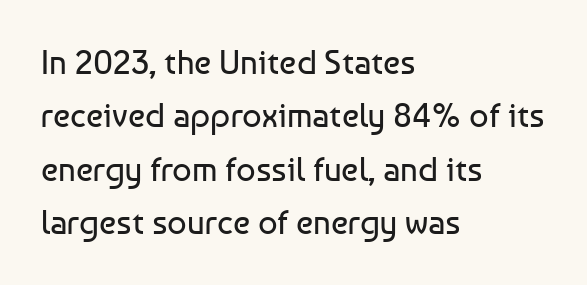
The image shows 34 px regular-weight sans-serif type, upright; set left-aligned, normal line spacing (1.57x), normal letter spacing, not underlined; low stroke contrast and a medium x-height.
